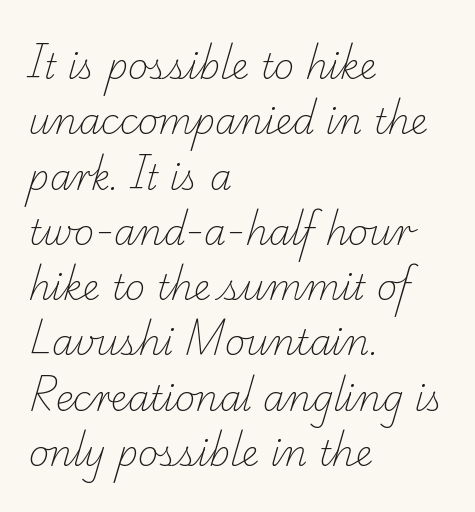
The image shows 35 px light serif type; set left-aligned, normal line spacing (1.58x), normal letter spacing, not underlined; low stroke contrast and a small x-height.
